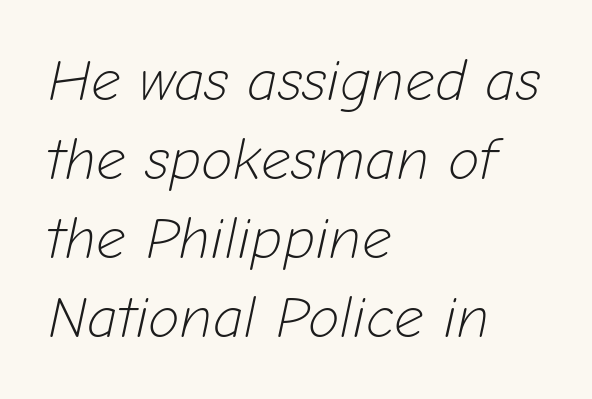
The gap between lines stays unmarked. Yep, that's italic — everything's leaning. The letters sit at their default tracking, neither squeezed nor spread. The space between consecutive lines is moderate.
